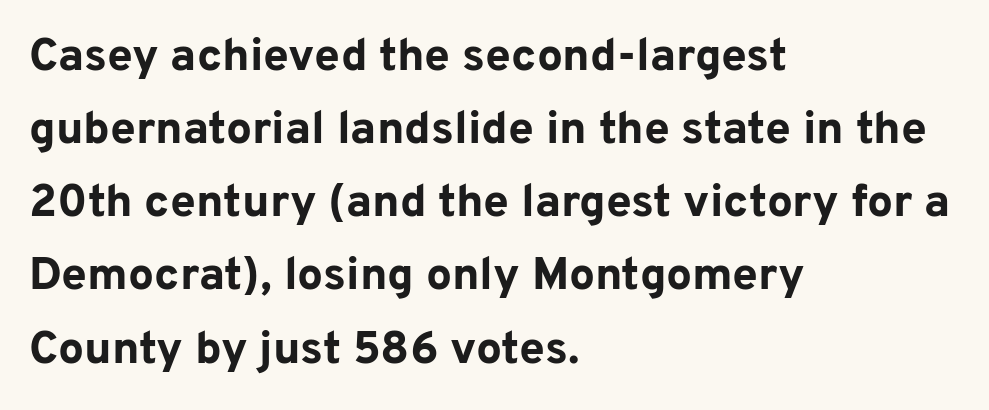
Bare-footed words on every line. The letters sit at their default tracking, neither squeezed nor spread. Typographically, this falls in the sans-serif category. The passage shown stacks its lines at a standard gap. The rendering uses natural spacing where letterforms have individual widths.
